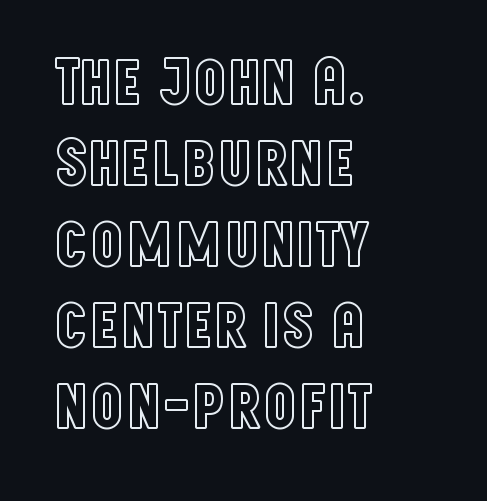
{"italic": "no", "width": "condensed", "x_height": "large", "monospaced": "no", "underline": "no", "align": "left", "line_spacing_ratio": 1.21, "letter_spacing": "normal", "letter_spacing_em": 0.0, "glyph_px": 67}
